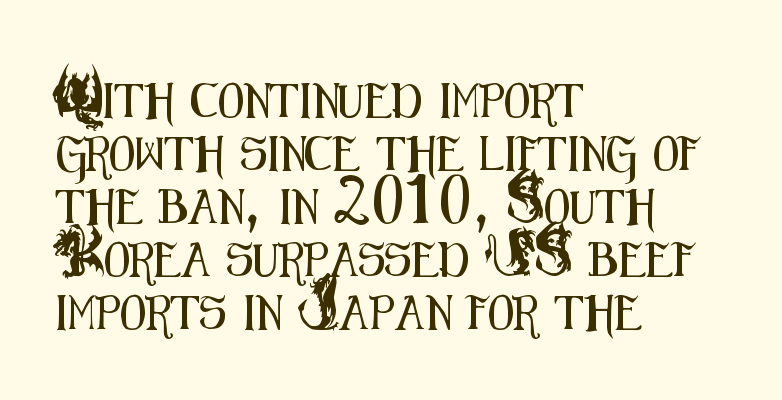
Q: Is the text italic (slanted)? A: No, it is upright.
Q: Is the typeface a serif or a sans-serif typeface? A: Sans-serif.
Q: Is the text underlined? A: No.
Q: How is the paragraph aligned? A: Left-aligned.
Q: Is the spacing between letters normal or unusually wide? A: Normal.
Q: Is the spacing between lines tight, normal or loose? A: Normal.
Q: Width (condensed, normal, or wide)? A: Condensed.
Q: Stroke contrast? A: Medium.
Q: x-height? A: Small.
Q: Monospaced? A: No.
